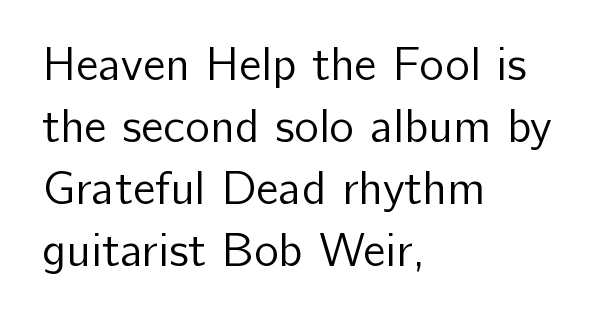
The image shows 47 px regular-weight sans-serif type, upright; set left-aligned, normal line spacing (1.32x), normal letter spacing, not underlined; low stroke contrast and a medium x-height.
